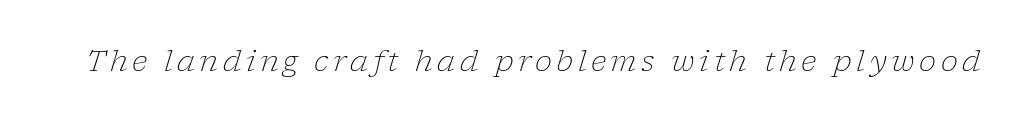
Here the designer chose a conventional face with non-uniform glyph widths. The typography opts for an oblique posture over an upright one. The font is comparable to plain body text, perhaps lighter. The font family rendered here belongs to the serif group. Any mark beneath the type? The region is blank.
